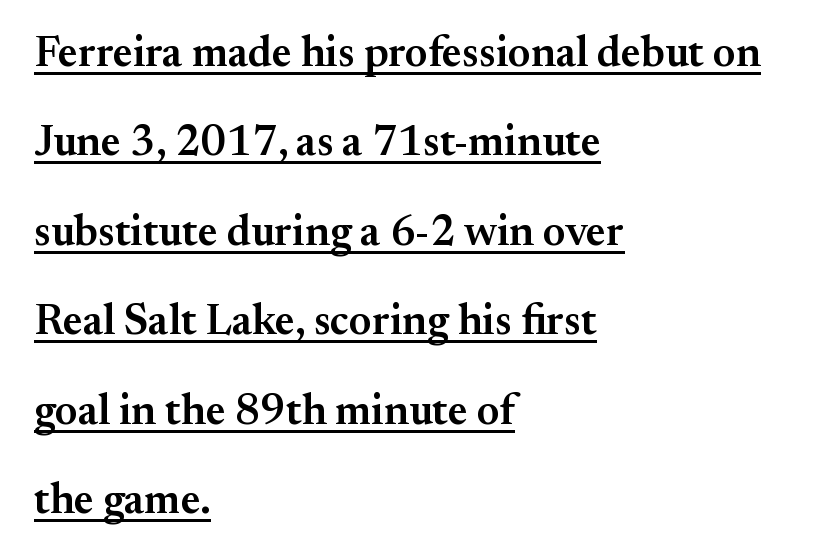
These lines keep a tight, regular rhythm from letter to letter. Every stem runs plumb, perpendicular to the baseline. The rendering uses natural spacing where letterforms have individual widths. The typesetting leans somewhat heavy: a semibold. One glance says open: line gaps are wider than usual. What decoration does the sample have? An underline.
